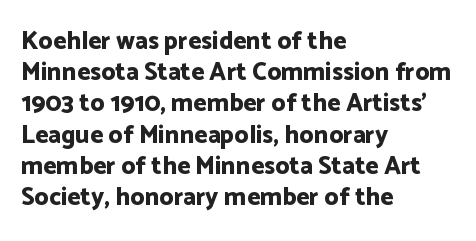
{"italic": "no", "bold": "yes", "underline": "no", "align": "left", "line_spacing": "normal", "line_spacing_ratio": 1.25, "letter_spacing": "normal", "letter_spacing_em": 0.0, "glyph_px": 25}
